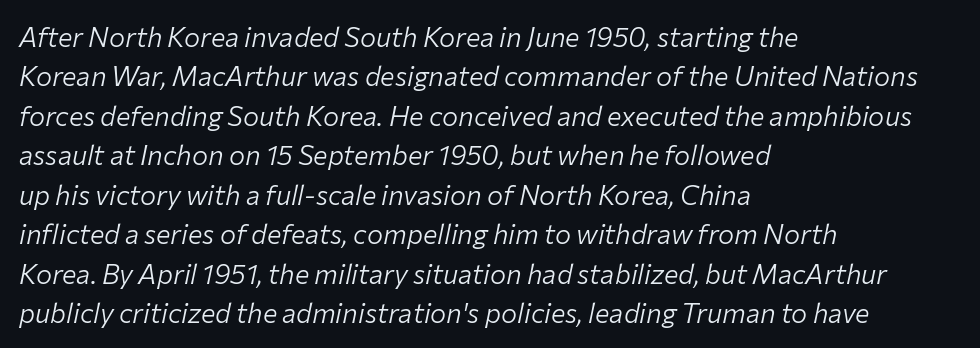
Just letters on the line, the space beneath them empty. The letterforms sit shoulder to shoulder at normal distance. The strokes are not fattened; the text isn't bold. Which margin do the lines hug? The left one — the right edge is uneven. The specimen reads as italic at a glance.
